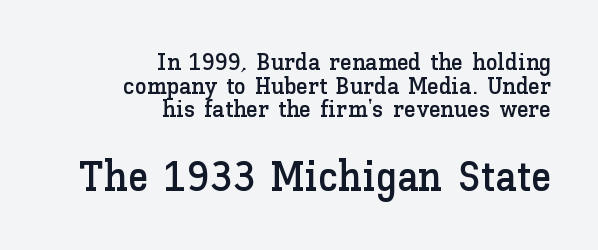
Q: Is the text italic (slanted)? A: No, it is upright.
Q: Is the text underlined? A: No.
Q: How is the paragraph aligned? A: Right-aligned.
Q: Is the spacing between letters normal or unusually wide? A: Normal.
Q: Is the spacing between lines tight, normal or loose? A: Tight.
Q: Which block of text is set in a larger size, the first (top) or the second (bottom)? A: The second (bottom) one.
Q: Width (condensed, normal, or wide)? A: Normal.
Q: Stroke contrast? A: Low.
Q: x-height? A: Medium.
Q: Monospaced? A: No.
